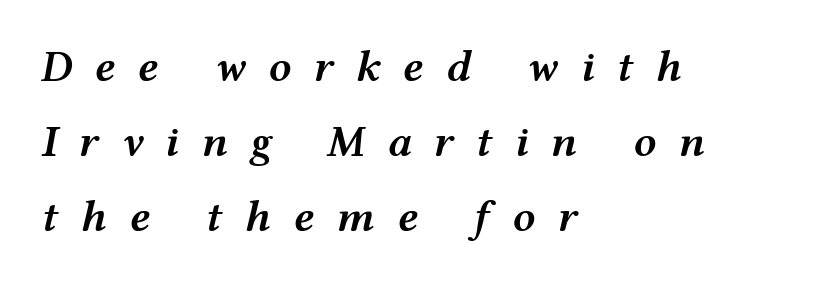
The image shows 45 px semibold, wide type, italic (leaning right); set left-aligned, normal line spacing (1.67x), unusually wide letter spacing (+0.49 em), not underlined; medium stroke contrast and a medium x-height.
